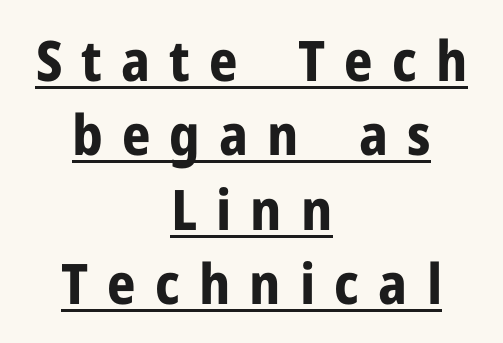
Q: Is the text bold? A: Yes.
Q: Is the text italic (slanted)? A: No, it is upright.
Q: Is the typeface a serif or a sans-serif typeface? A: Sans-serif.
Q: Is the text underlined? A: Yes.
Q: How is the paragraph aligned? A: Centered.
Q: Is the spacing between letters normal or unusually wide? A: Unusually wide.
Q: Is the spacing between lines tight, normal or loose? A: Normal.
Q: Width (condensed, normal, or wide)? A: Normal.
Q: Stroke contrast? A: Low.
Q: x-height? A: Medium.
Q: Monospaced? A: No.
